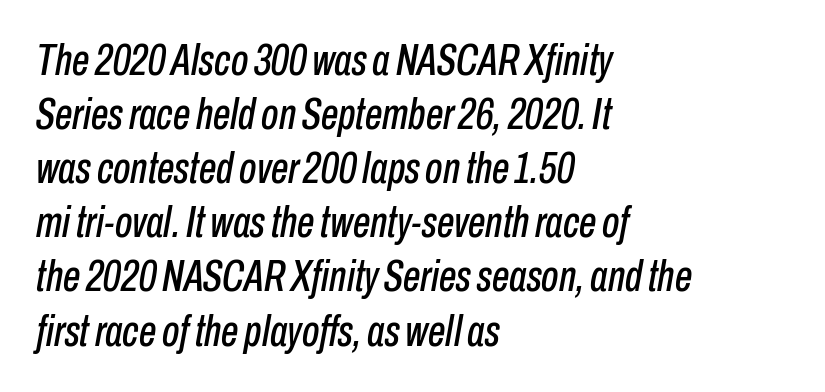
Compared with ordinary roman type, these characters are visibly tilted. Do the characters align in a grid? No, the font is proportional. The zone under the glyphs is completely vacant. You could call the tracking neutral — neither tight nor loose. The rag falls on the right side of this text block.
